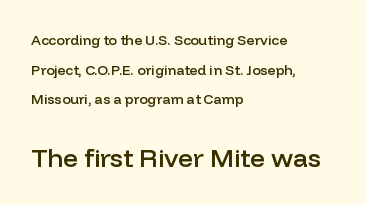
A classic flush-left, rag-right setting is used for this passage. You can tell it's not italic because the verticals are truly vertical. Does the weight exceed regular? Yes, but only to semibold. The strip under each line holds only bare page. Nothing unusual about the tracking: characters are spaced as the font intends. These two chunks differ in scale, with the bottom chunk taking the larger measure.
